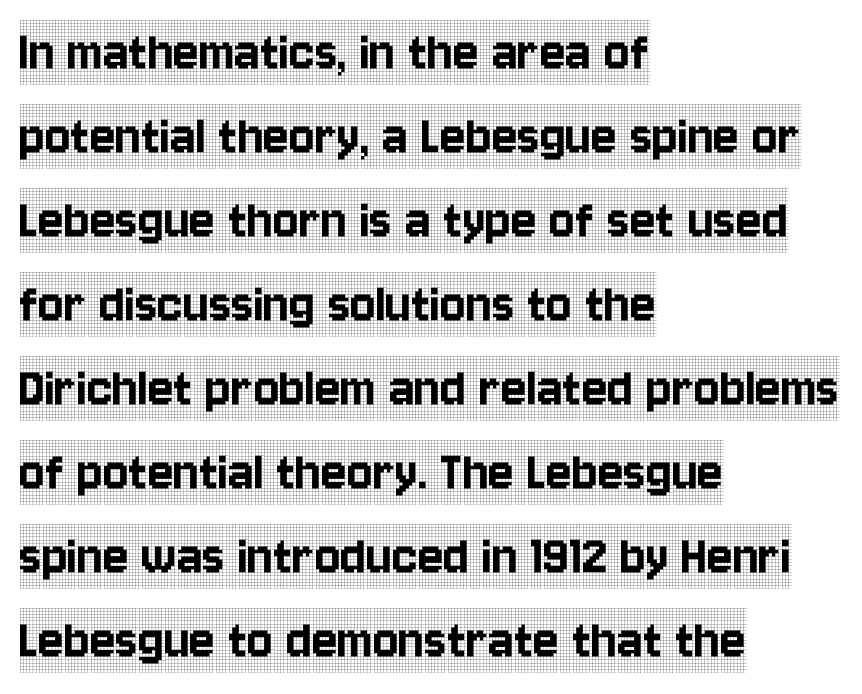
Q: Is the text italic (slanted)? A: No, it is upright.
Q: Is the typeface a serif or a sans-serif typeface? A: Serif.
Q: Is the text underlined? A: No.
Q: How is the paragraph aligned? A: Left-aligned.
Q: Is the spacing between letters normal or unusually wide? A: Normal.
Q: Is the spacing between lines tight, normal or loose? A: Normal.
Q: Width (condensed, normal, or wide)? A: Condensed.
Q: x-height? A: Large.
Q: Monospaced? A: No.
